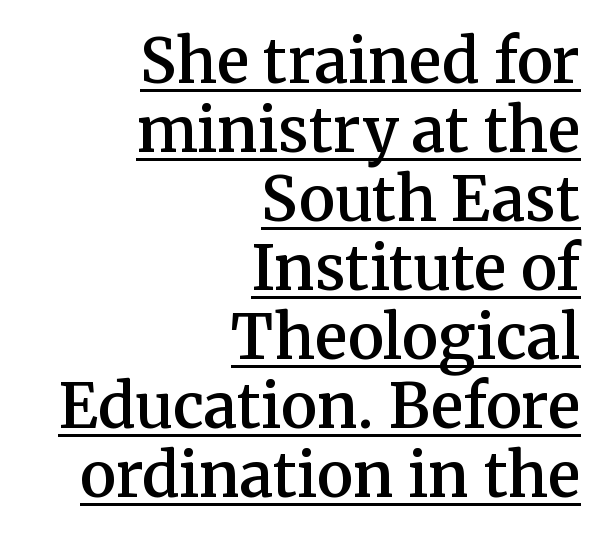
The image shows 61 px semibold serif type, upright; set right-aligned, tight line spacing (1.13x), normal letter spacing, underlined; medium stroke contrast and a medium x-height.
